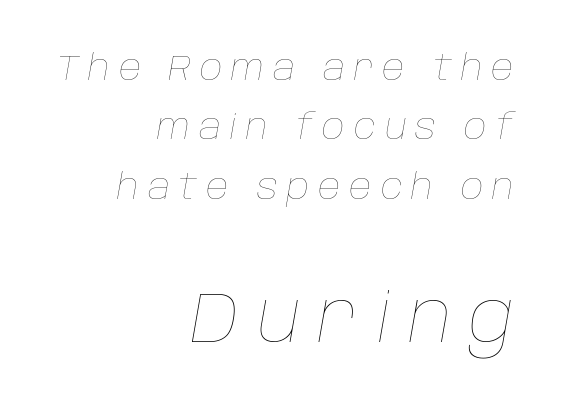
The image shows 70 px thin type, italic (leaning right); set right-aligned, normal line spacing (1.7x), unusually wide letter spacing (+0.25 em), not underlined; the second (bottom) block is 2.0x larger; low stroke contrast and a large x-height.
